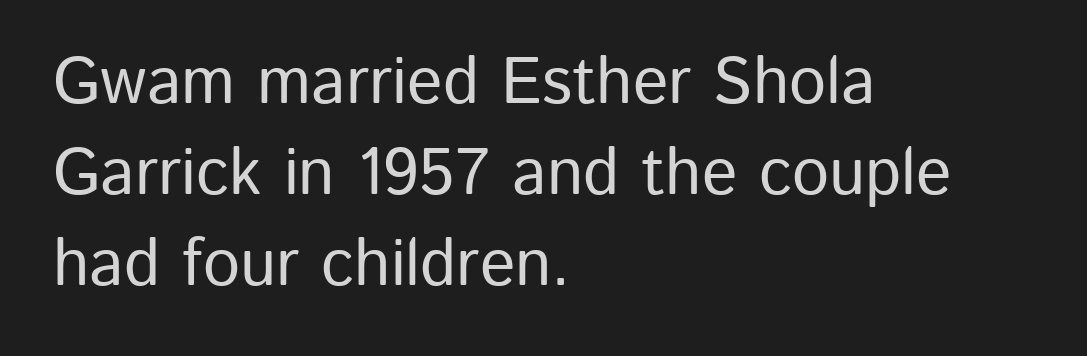
The image shows 66 px sans-serif type, upright; set left-aligned, normal line spacing (1.38x), normal letter spacing, not underlined; low stroke contrast and a medium x-height.
